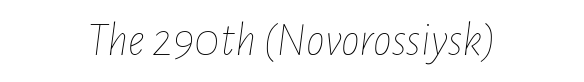
{"italic": "yes", "lean": "right", "slant_degrees": 7, "bold": "no", "weight": "thin", "width": "condensed", "stroke_contrast": "low", "x_height": "medium", "monospaced": "no", "underline": "no", "align": "center", "letter_spacing": "normal", "letter_spacing_em": 0.0, "glyph_px": 47}
